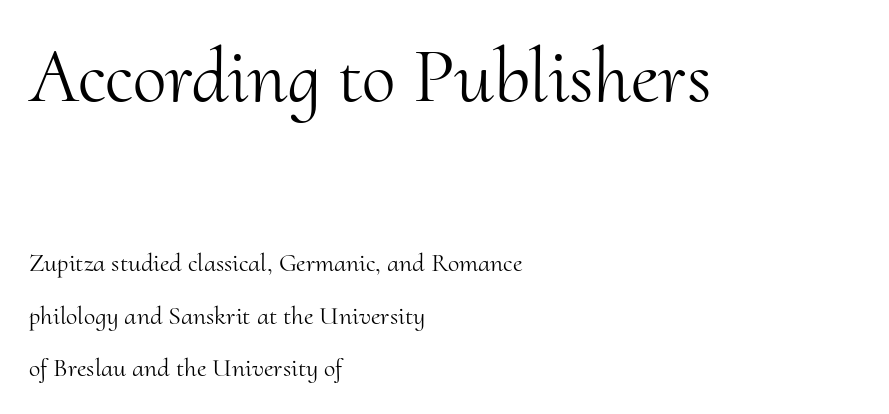
The passage shown is typed in a proportional face where columns would drift. Line spacing here is loose. Ink coverage per letter is moderate at most. The font's upright variant was chosen for this text.
